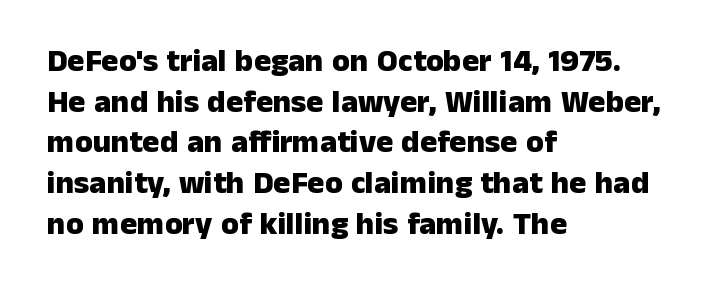
Evenly set lines give the paragraph a standard silhouette. Check where the strokes stop: nothing finishes them off — pure sans. Here the designer chose a conventional face with non-uniform glyph widths. The lettering holds an erect, upright posture throughout.
